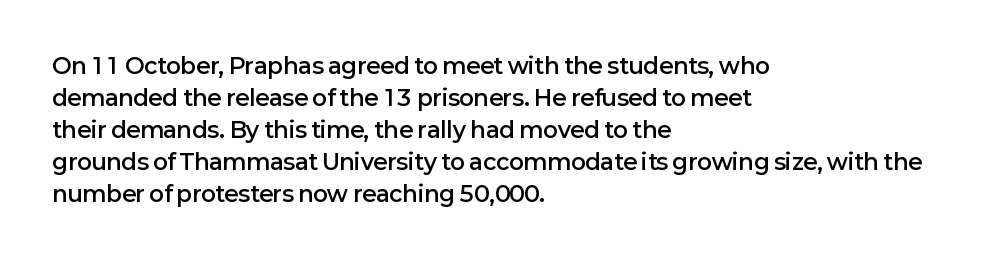
{"italic": "no", "bold": "semi", "underline": "no", "align": "left", "line_spacing": "normal", "line_spacing_ratio": 1.45, "letter_spacing": "normal", "letter_spacing_em": 0.0, "glyph_px": 22}
